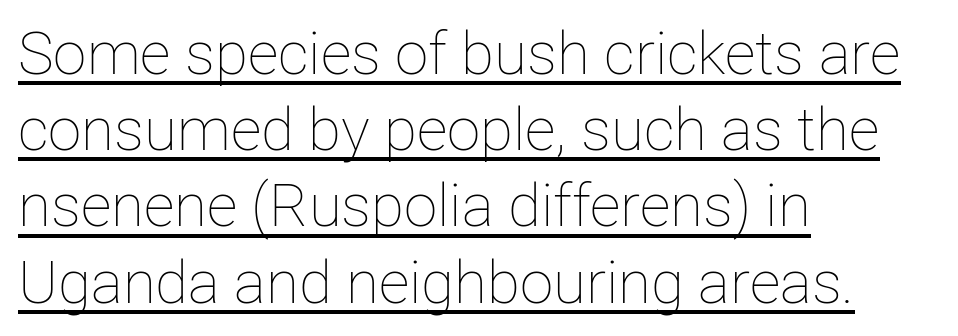
Q: Is the text bold? A: No.
Q: Is the text italic (slanted)? A: No, it is upright.
Q: Is the text underlined? A: Yes.
Q: How is the paragraph aligned? A: Left-aligned.
Q: Is the spacing between letters normal or unusually wide? A: Normal.
Q: Is the spacing between lines tight, normal or loose? A: Normal.
Q: Width (condensed, normal, or wide)? A: Normal.
Q: Stroke contrast? A: Low.
Q: x-height? A: Medium.
Q: Monospaced? A: No.
